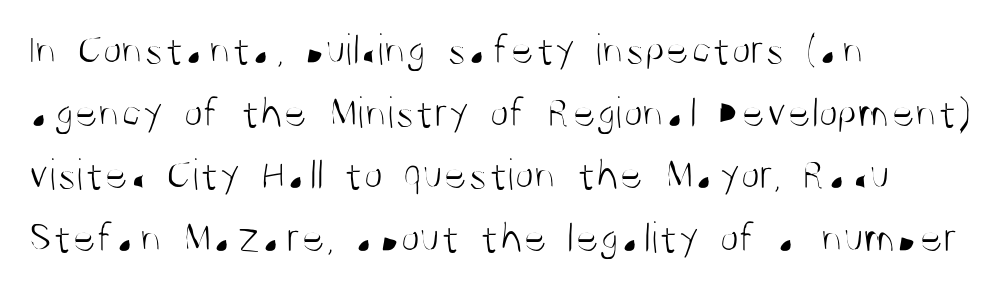
{"serif": "no", "italic": "no", "bold": "no", "weight": "light", "width": "condensed", "stroke_contrast": "medium", "x_height": "large", "monospaced": "no", "underline": "no", "align": "left", "line_spacing": "normal", "line_spacing_ratio": 1.39, "letter_spacing": "normal", "letter_spacing_em": 0.0, "glyph_px": 45}
